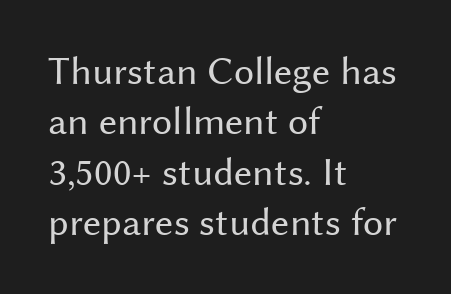
{"serif": "no", "italic": "no", "bold": "no", "weight": "regular", "width": "normal", "stroke_contrast": "medium", "x_height": "medium", "monospaced": "no", "underline": "no", "align": "left", "line_spacing": "normal", "line_spacing_ratio": 1.26, "letter_spacing": "normal", "letter_spacing_em": 0.0, "glyph_px": 40}
